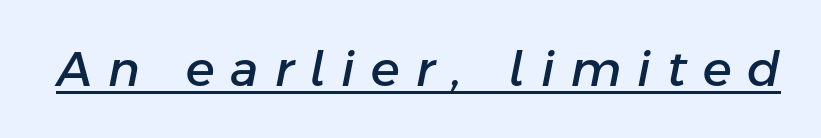
{"italic": "yes", "lean": "right", "slant_degrees": 11, "width": "normal", "stroke_contrast": "low", "x_height": "medium", "monospaced": "no", "underline": "yes", "letter_spacing": "wide", "letter_spacing_em": 0.34, "glyph_px": 48}
